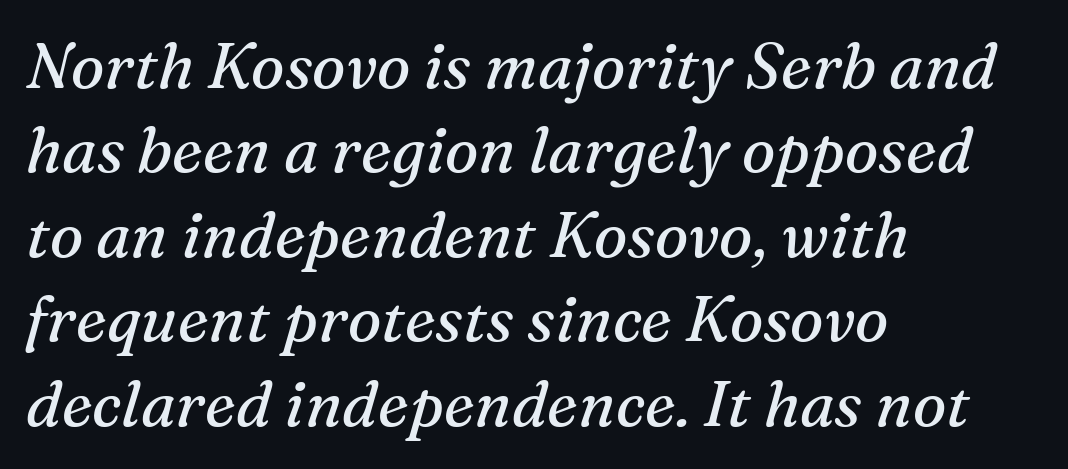
{"serif": "yes", "italic": "yes", "lean": "right", "slant_degrees": 16, "bold": "no", "weight": "regular", "width": "normal", "stroke_contrast": "medium", "x_height": "medium", "monospaced": "no", "underline": "no", "align": "left", "line_spacing": "normal", "line_spacing_ratio": 1.34, "letter_spacing": "normal", "letter_spacing_em": 0.0, "glyph_px": 63}
